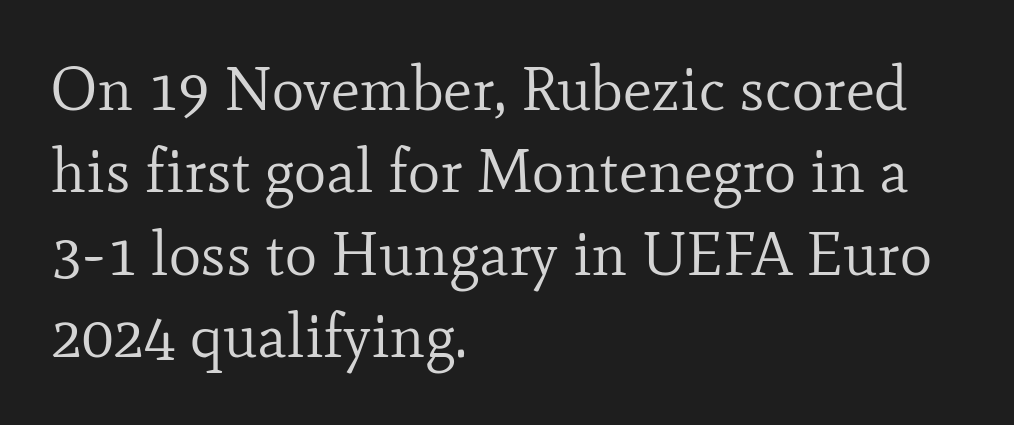
Q: Is the text bold? A: No.
Q: Is the text italic (slanted)? A: No, it is upright.
Q: Is the typeface a serif or a sans-serif typeface? A: Serif.
Q: Is the text underlined? A: No.
Q: How is the paragraph aligned? A: Left-aligned.
Q: Is the spacing between letters normal or unusually wide? A: Normal.
Q: Is the spacing between lines tight, normal or loose? A: Normal.
Q: Width (condensed, normal, or wide)? A: Normal.
Q: Stroke contrast? A: Low.
Q: x-height? A: Small.
Q: Monospaced? A: No.
